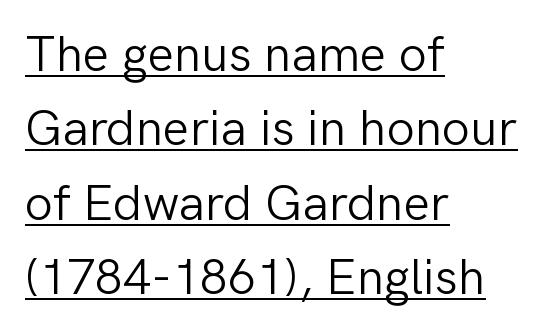
The image shows 50 px light sans-serif type, upright; set left-aligned, normal line spacing (1.49x), normal letter spacing, underlined; low stroke contrast and a medium x-height.
